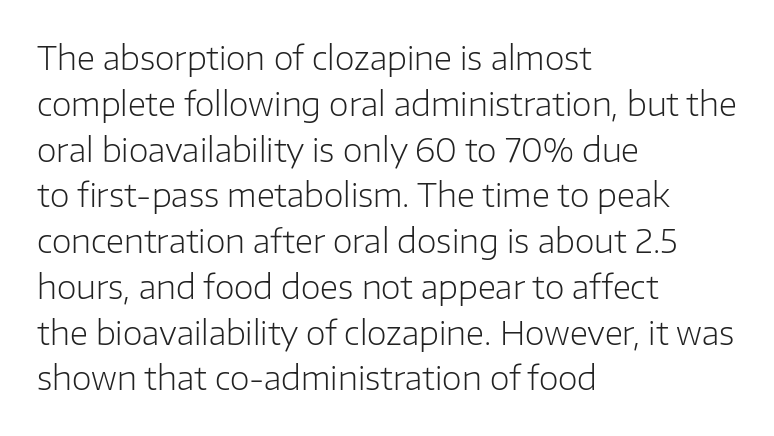
Standard letterfit; no display-style spreading of the glyphs. On a weight scale, this lands at 450 or below. The glyphs in this specimen are sans serif. Each letter keeps its own natural width here, so spacing adapts to shape. The glyphs are unaccompanied by any horizontal stroke below them.
